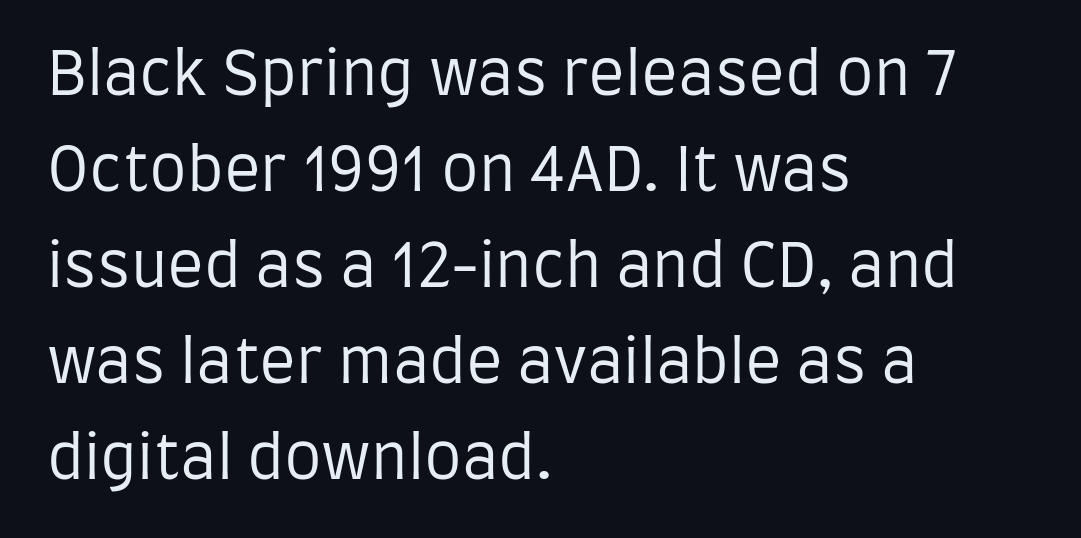
The face looks like a standard text weight, possibly lighter. The lines sit at an ordinary, default distance from one another. Descenders are the only things crossing below the line. No feet cap the strokes, marking this as sans-serif type.
